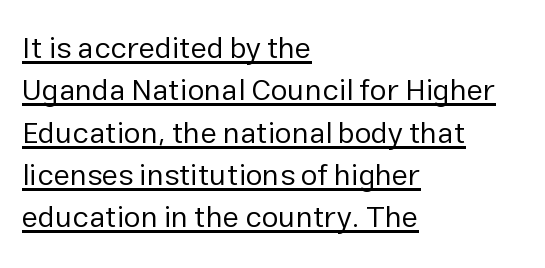
Q: Is the text bold? A: No.
Q: Is the text italic (slanted)? A: No, it is upright.
Q: Is the typeface a serif or a sans-serif typeface? A: Sans-serif.
Q: Is the text underlined? A: Yes.
Q: How is the paragraph aligned? A: Left-aligned.
Q: Is the spacing between letters normal or unusually wide? A: Normal.
Q: Is the spacing between lines tight, normal or loose? A: Normal.
Q: Width (condensed, normal, or wide)? A: Normal.
Q: Stroke contrast? A: Low.
Q: x-height? A: Medium.
Q: Monospaced? A: No.
